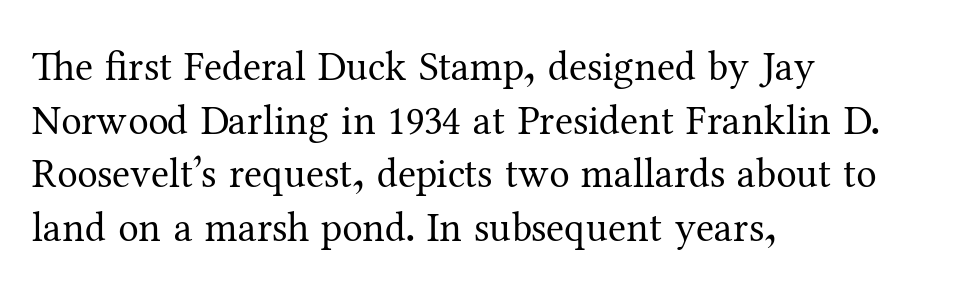
{"serif": "yes", "italic": "no", "bold": "no", "weight": "regular", "width": "normal", "stroke_contrast": "medium", "x_height": "medium", "monospaced": "no", "underline": "no", "align": "left", "line_spacing": "normal", "line_spacing_ratio": 1.31, "letter_spacing": "normal", "letter_spacing_em": 0.0, "glyph_px": 41}
